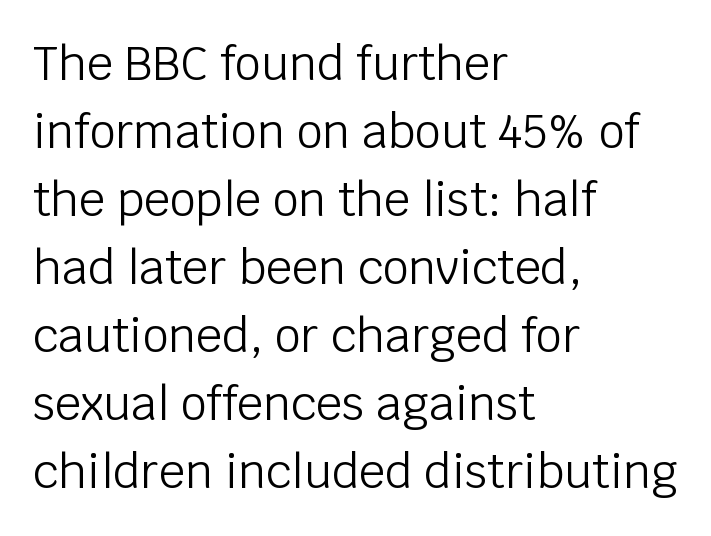
Q: Is the text bold? A: No.
Q: Is the text italic (slanted)? A: No, it is upright.
Q: Is the typeface a serif or a sans-serif typeface? A: Sans-serif.
Q: Is the text underlined? A: No.
Q: How is the paragraph aligned? A: Left-aligned.
Q: Is the spacing between letters normal or unusually wide? A: Normal.
Q: Is the spacing between lines tight, normal or loose? A: Normal.
Q: Width (condensed, normal, or wide)? A: Normal.
Q: Stroke contrast? A: Low.
Q: x-height? A: Large.
Q: Monospaced? A: No.
